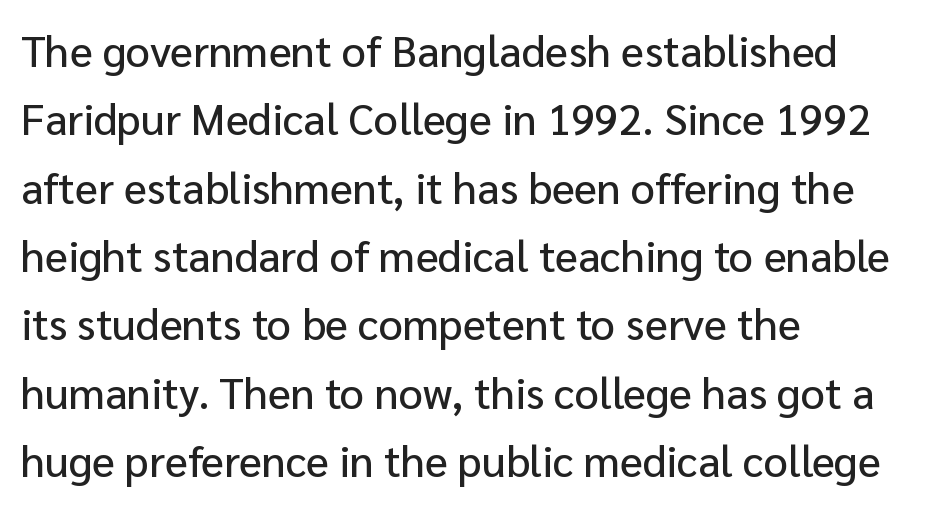
{"serif": "no", "italic": "no", "width": "normal", "stroke_contrast": "low", "x_height": "medium", "monospaced": "no", "underline": "no", "align": "left", "line_spacing": "normal", "line_spacing_ratio": 1.59, "letter_spacing": "normal", "letter_spacing_em": 0.0, "glyph_px": 43}
